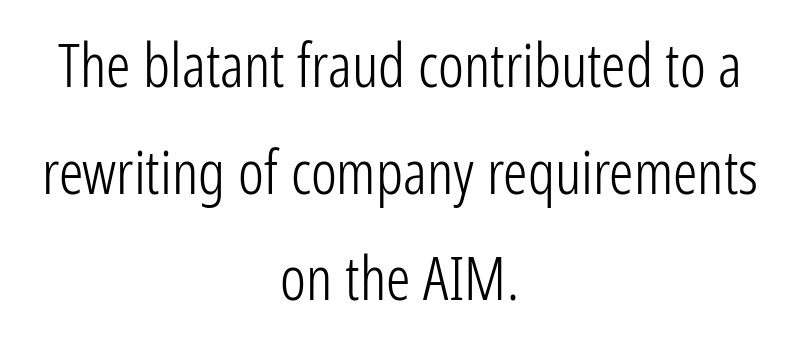
Reading down the block, each line starts at a different indent, mirrored at its end. Weight: not bold — regular or lighter. The zone under the glyphs is completely vacant. The face used here is rendered with its standard letterfit. Spacing verdict: proportional, widths tailored to each character.
